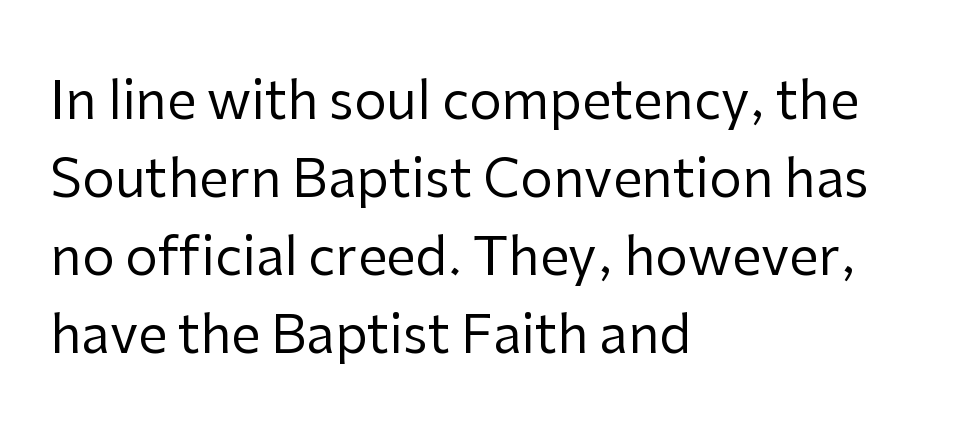
All the whitespace from short lines collects on the right. The lettering holds an erect, upright posture throughout. Stems and bowls with no extra thickness — not bold. Compared with typical paragraphs, the rows here are spaced about the same. Inter-character spacing is left at the font's built-in metrics. A typesetter would call this proportional, since set widths differ per character.
